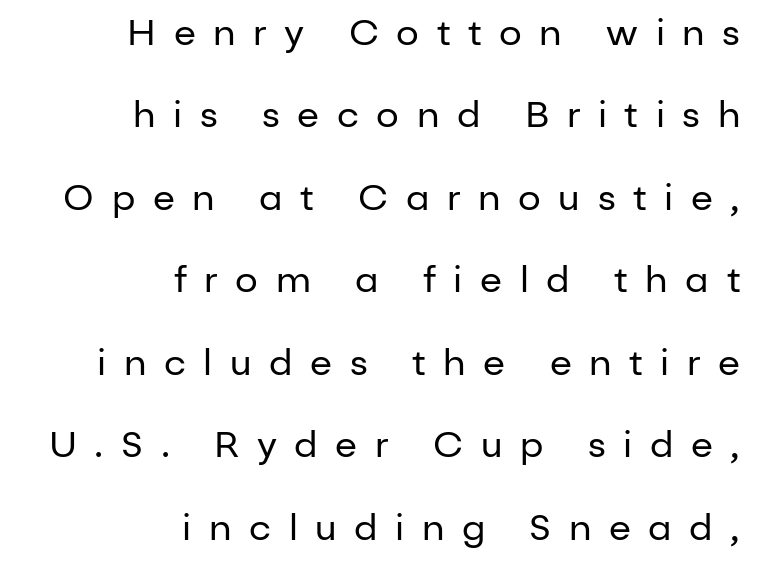
Q: Is the text bold? A: No.
Q: Is the text italic (slanted)? A: No, it is upright.
Q: Is the typeface a serif or a sans-serif typeface? A: Sans-serif.
Q: Is the text underlined? A: No.
Q: How is the paragraph aligned? A: Right-aligned.
Q: Is the spacing between letters normal or unusually wide? A: Unusually wide.
Q: Is the spacing between lines tight, normal or loose? A: Loose.
Q: Width (condensed, normal, or wide)? A: Normal.
Q: Stroke contrast? A: Low.
Q: x-height? A: Medium.
Q: Monospaced? A: No.
